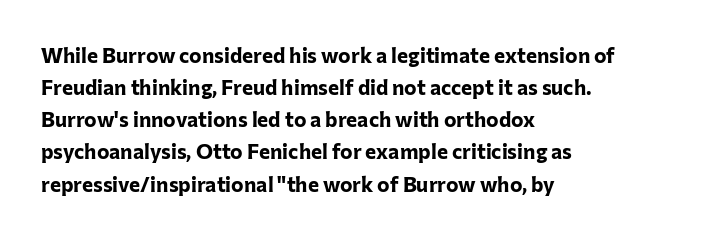
Q: Is the text bold? A: Yes.
Q: Is the text italic (slanted)? A: No, it is upright.
Q: Is the text underlined? A: No.
Q: How is the paragraph aligned? A: Left-aligned.
Q: Is the spacing between letters normal or unusually wide? A: Normal.
Q: Is the spacing between lines tight, normal or loose? A: Normal.
